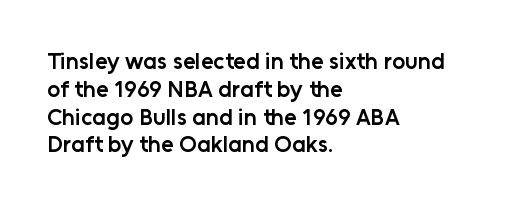
{"italic": "no", "bold": "semi", "underline": "no", "align": "left", "line_spacing_ratio": 1.21, "letter_spacing": "normal", "letter_spacing_em": 0.0, "glyph_px": 23}
